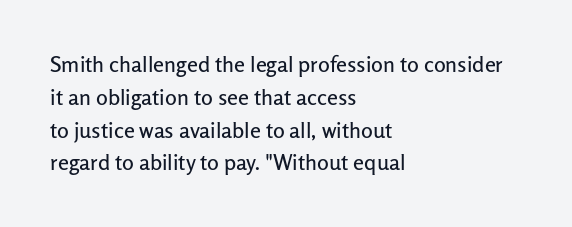
{"italic": "no", "underline": "no", "align": "left", "line_spacing": "normal", "line_spacing_ratio": 1.49, "letter_spacing": "normal", "letter_spacing_em": 0.0, "glyph_px": 22}
